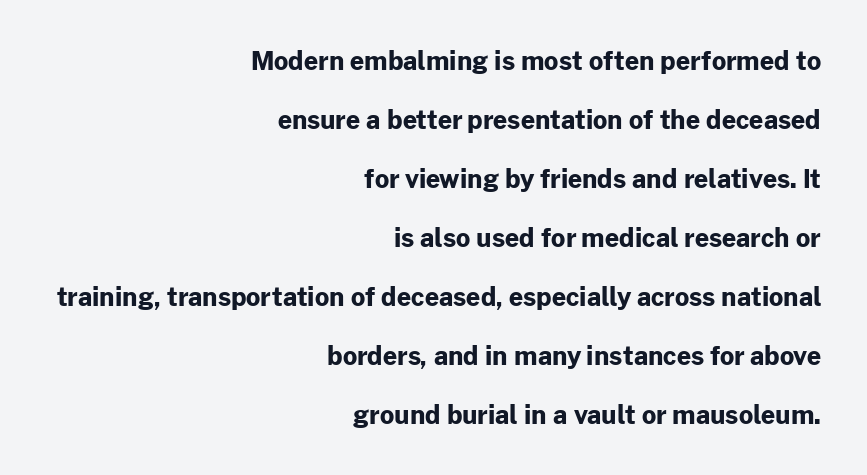
Q: Is the text bold? A: Yes.
Q: Is the text italic (slanted)? A: No, it is upright.
Q: Is the text underlined? A: No.
Q: How is the paragraph aligned? A: Right-aligned.
Q: Is the spacing between letters normal or unusually wide? A: Normal.
Q: Is the spacing between lines tight, normal or loose? A: Loose.
